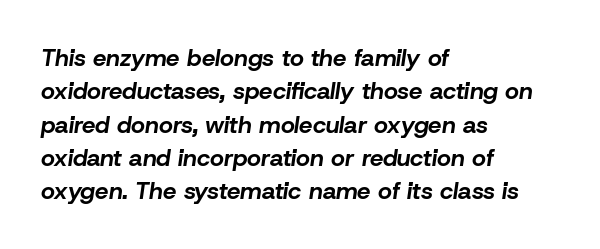
The gaps between neighbouring characters are ordinary and unremarkable. The letters are slanted; this is an italic face. Heavy, bold letterforms. Vertically, the passage feels balanced, rows spaced as you'd expect. Teacher's note: observe the even left margin — that is flush-left alignment.
